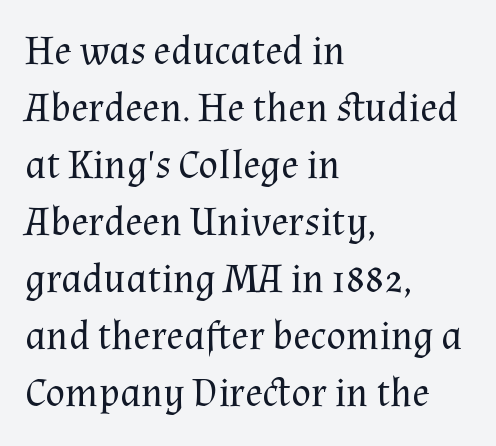
The image shows 41 px regular-weight type, upright; set left-aligned, normal line spacing (1.39x), normal letter spacing, not underlined; medium stroke contrast and a medium x-height.
